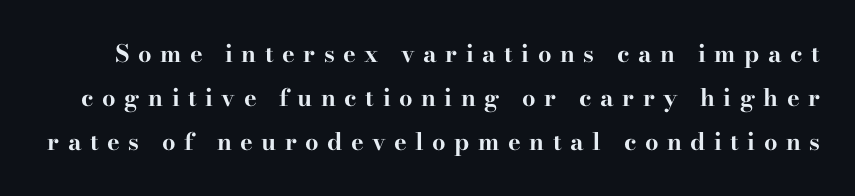
Q: Is the text bold? A: Yes.
Q: Is the text italic (slanted)? A: No, it is upright.
Q: Is the text underlined? A: No.
Q: Is the spacing between letters normal or unusually wide? A: Unusually wide.
